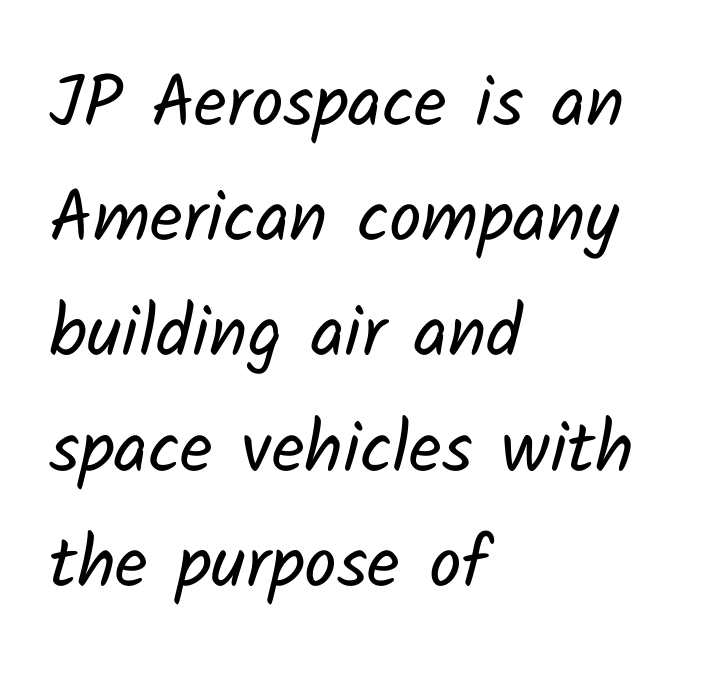
The image shows 72 px regular-weight sans-serif type; set left-aligned, normal line spacing (1.6x), normal letter spacing, not underlined; low stroke contrast and a medium x-height.
